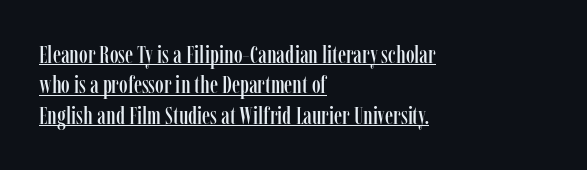
Reading down the block, your eye returns to a fixed left position each line. The rendered words wear a rule along their underside. Do the letters lean? They stand straight. The rendering keeps characters at their native spacing.
